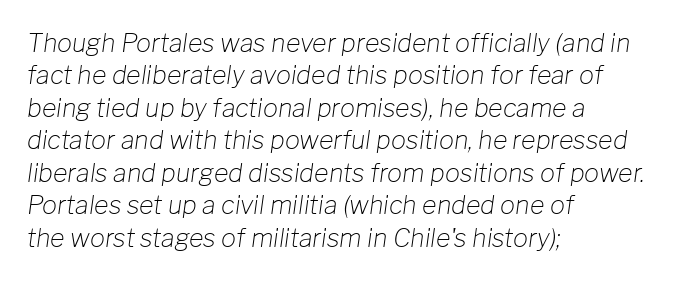
Q: Is the text bold? A: No.
Q: Is the text italic (slanted)? A: Yes, it leans right by about 8 degrees.
Q: Is the text underlined? A: No.
Q: How is the paragraph aligned? A: Left-aligned.
Q: Is the spacing between letters normal or unusually wide? A: Normal.
Q: Is the spacing between lines tight, normal or loose? A: Normal.
